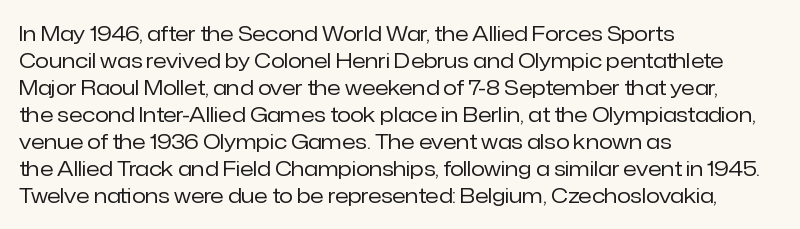
{"italic": "no", "bold": "no", "underline": "no", "align": "left", "line_spacing": "normal", "line_spacing_ratio": 1.35, "letter_spacing": "normal", "letter_spacing_em": 0.0, "glyph_px": 20}
